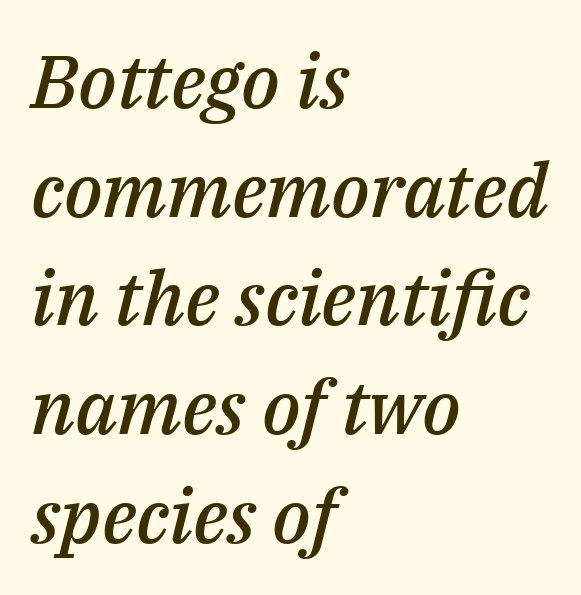
The image shows 75 px semibold type, italic (leaning right); set left-aligned, normal line spacing (1.45x), normal letter spacing, not underlined; medium stroke contrast and a medium x-height.
